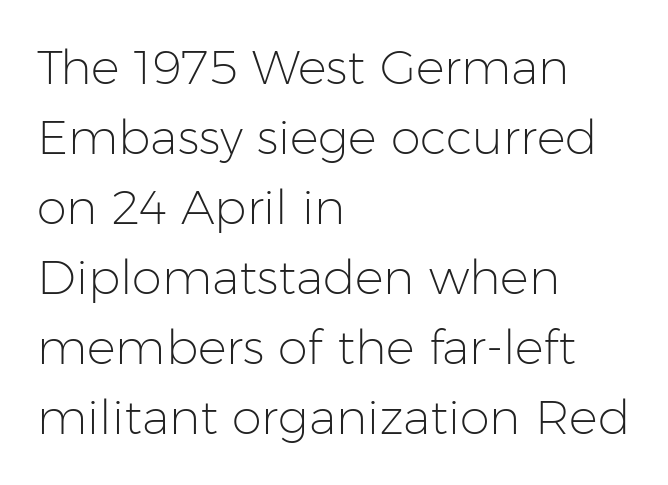
The image shows 48 px light sans-serif type, upright; set left-aligned, normal line spacing (1.46x), normal letter spacing, not underlined; low stroke contrast and a medium x-height.
